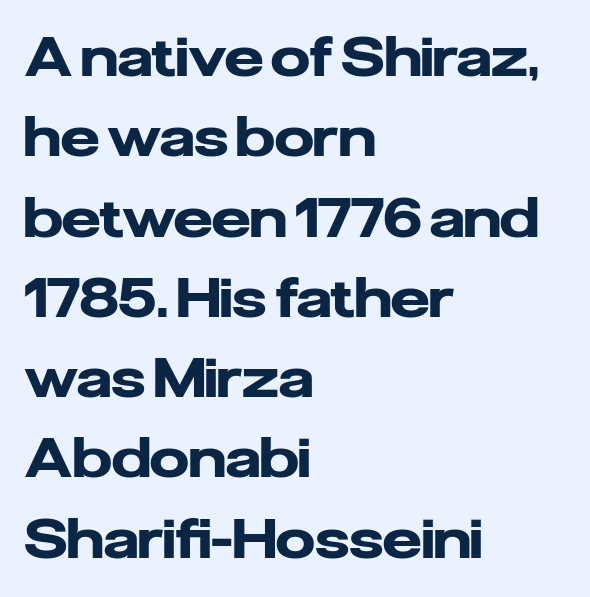
The image shows 55 px heavy sans-serif type, upright; set left-aligned, normal line spacing (1.46x), normal letter spacing, not underlined; low stroke contrast and a medium x-height.
